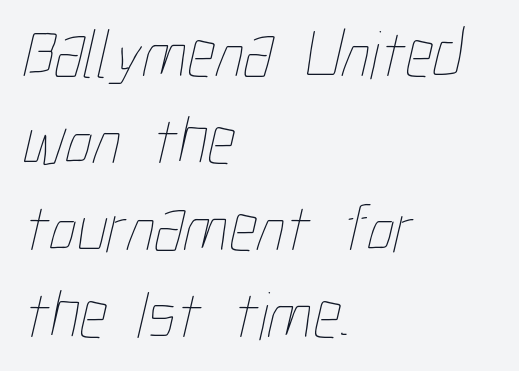
Layout note: lines flush left. The space between consecutive lines is moderate. The passage shown has conventional tracking throughout. Has an underline been added? It has not. This sample has the flowing, uneven cadence of proportional lettering.
